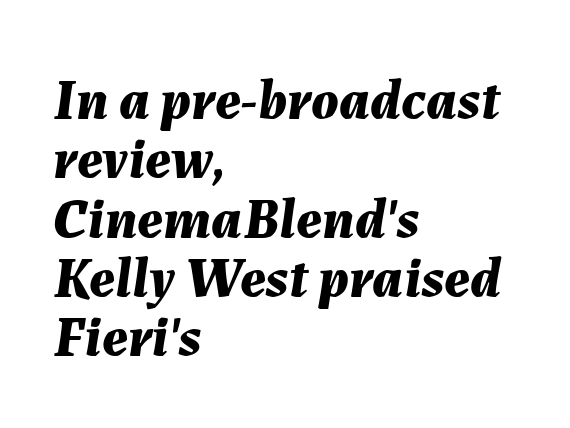
This sample trades vertical openness for compactness between lines. The letters advance in unequal steps, a hallmark of proportional type. This is oblique type, the kind used for emphasis or titles. Underlining? Definitely not there. How heavy is the stroke? Heavy — this is a bold.
